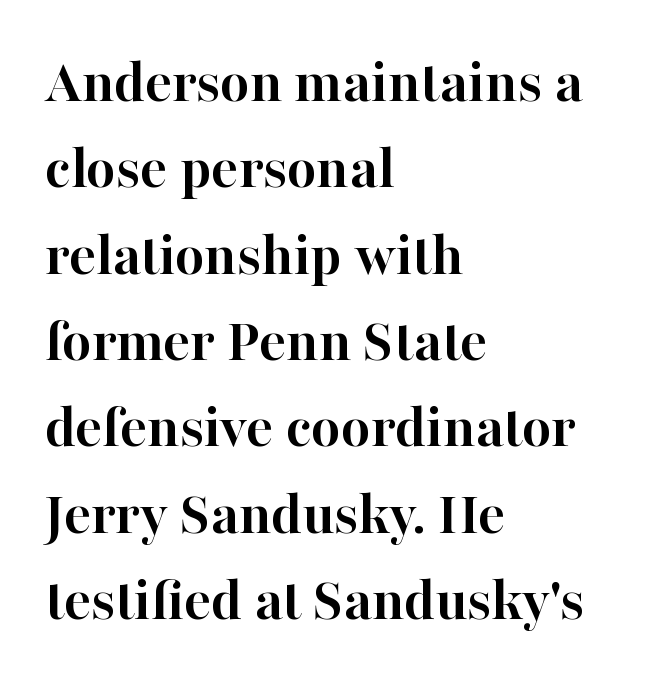
Q: Is the text bold? A: Yes.
Q: Is the text italic (slanted)? A: No, it is upright.
Q: Is the typeface a serif or a sans-serif typeface? A: Serif.
Q: Is the text underlined? A: No.
Q: How is the paragraph aligned? A: Left-aligned.
Q: Is the spacing between letters normal or unusually wide? A: Normal.
Q: Is the spacing between lines tight, normal or loose? A: Normal.
Q: Width (condensed, normal, or wide)? A: Normal.
Q: Stroke contrast? A: High.
Q: x-height? A: Medium.
Q: Monospaced? A: No.
